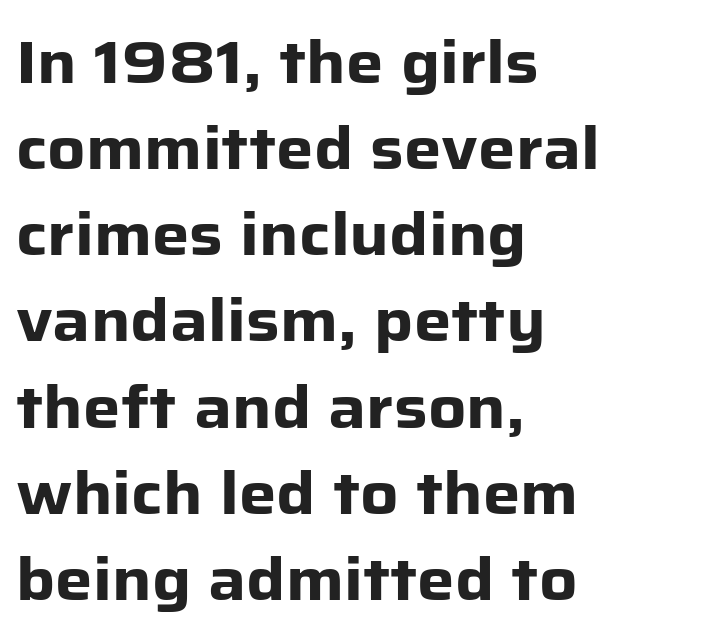
Spacing verdict: proportional, widths tailored to each character. Each line starts at the same left margin while the right side varies. A dark, heavy texture on the line: the type is bold. A typesetter would call this leading conventional body-copy spacing. In terms of letterspacing, this is plain default setting.
